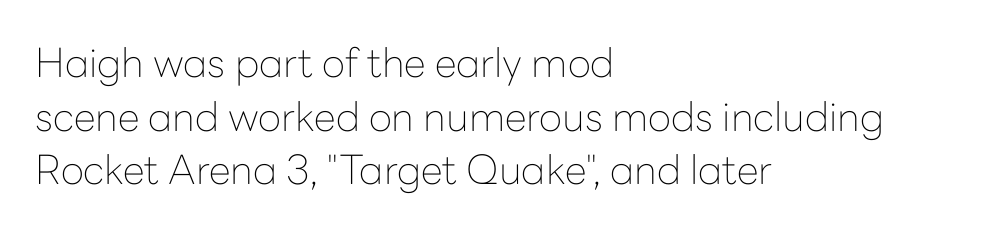
The weight tops out at a normal text grade. Vertically, the passage feels balanced, rows spaced as you'd expect. This sample is left-justified, so line endings fall wherever the words run out. The passage shown is typed in a proportional face where columns would drift.
